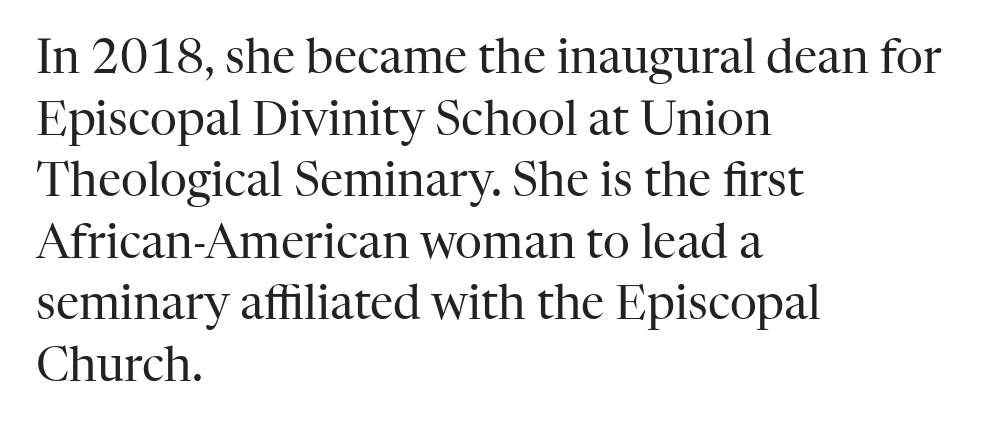
The image shows 47 px regular-weight serif type, upright; set left-aligned, normal line spacing (1.31x), normal letter spacing, not underlined; high stroke contrast and a medium x-height.
